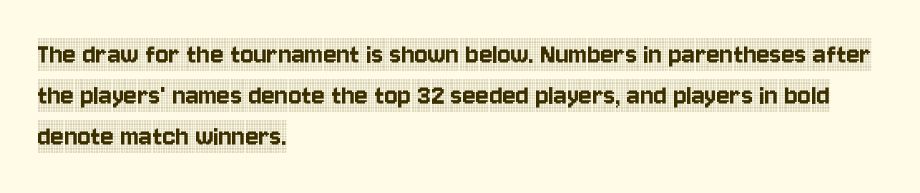
Q: Is the text italic (slanted)? A: No, it is upright.
Q: Is the typeface a serif or a sans-serif typeface? A: Serif.
Q: Is the text underlined? A: No.
Q: How is the paragraph aligned? A: Left-aligned.
Q: Is the spacing between letters normal or unusually wide? A: Normal.
Q: Is the spacing between lines tight, normal or loose? A: Normal.
Q: Width (condensed, normal, or wide)? A: Condensed.
Q: x-height? A: Large.
Q: Monospaced? A: No.
